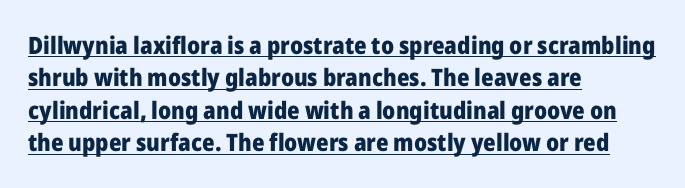
Q: Is the text bold? A: Yes.
Q: Is the text italic (slanted)? A: No, it is upright.
Q: Is the text underlined? A: Yes.
Q: How is the paragraph aligned? A: Left-aligned.
Q: Is the spacing between letters normal or unusually wide? A: Normal.
Q: Is the spacing between lines tight, normal or loose? A: Normal.
